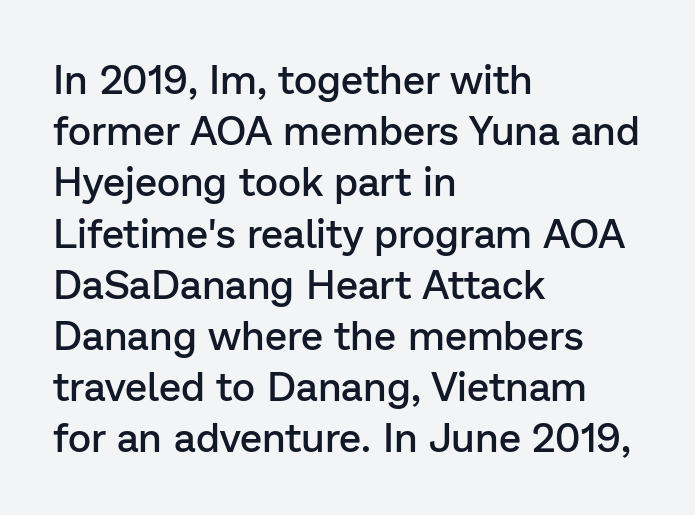
A classic flush-left, rag-right setting is used for this passage. What weight is shown? A semibold, between regular and bold. Nothing sits at the stroke ends, so this counts as sans-serif. Plain, unruled lines of type. Caption: standard tracking, unaltered.
